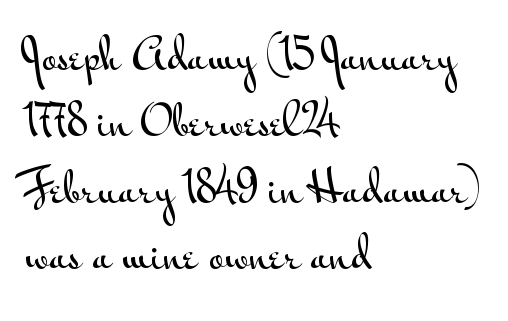
The image shows 42 px wide sans-serif type; set left-aligned, normal line spacing (1.58x), normal letter spacing, not underlined; medium stroke contrast and a small x-height.
